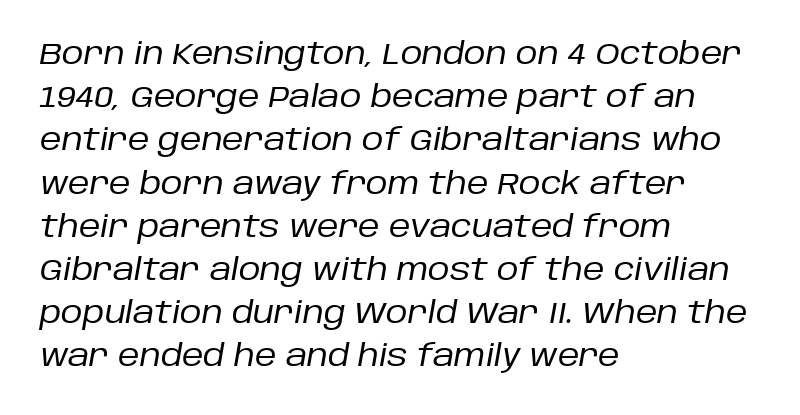
Stems and bowls with no extra thickness — not bold. The gap between lines stays unmarked. The passage shown stacks its lines at a standard gap. A classic flush-left, rag-right setting is used for this passage.
